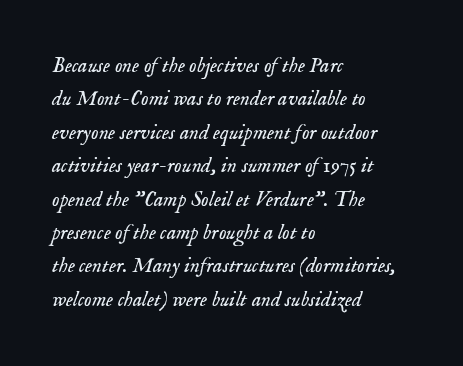
Q: Is the text bold? A: No.
Q: Is the text italic (slanted)? A: Yes, it leans right by about 18 degrees.
Q: Is the text underlined? A: No.
Q: How is the paragraph aligned? A: Left-aligned.
Q: Is the spacing between letters normal or unusually wide? A: Normal.
Q: Is the spacing between lines tight, normal or loose? A: Normal.
